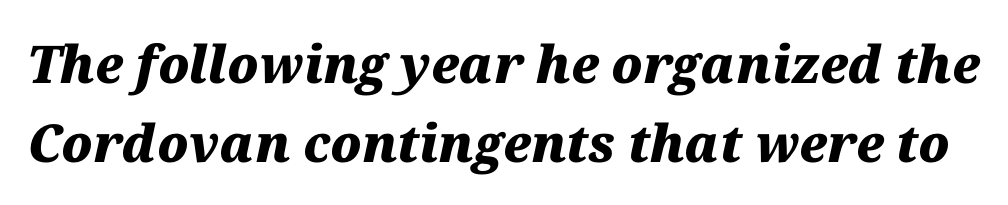
The image shows 52 px heavy type, italic (leaning right); set normal line spacing (1.51x), normal letter spacing, not underlined; medium stroke contrast and a medium x-height.
